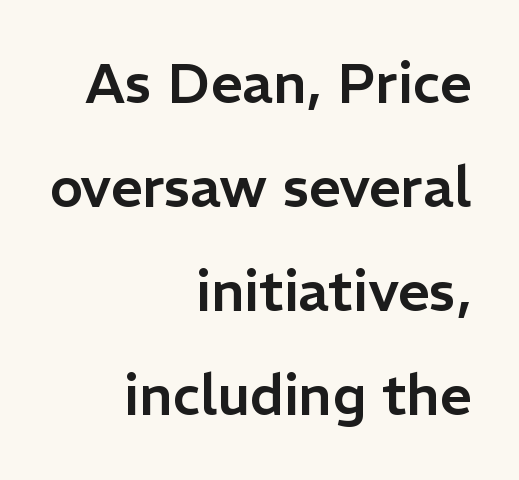
Words float on clear page, feet unadorned. Casual observation: everything's shoved over to the right. The line texture is even and compact thanks to regular tracking. Note the varied advance widths — an 'i' is clearly narrower than an 'm'. This rendering employs a face without finishing strokes, i.e., a sans-serif. Do the letters lean? They stand straight.
